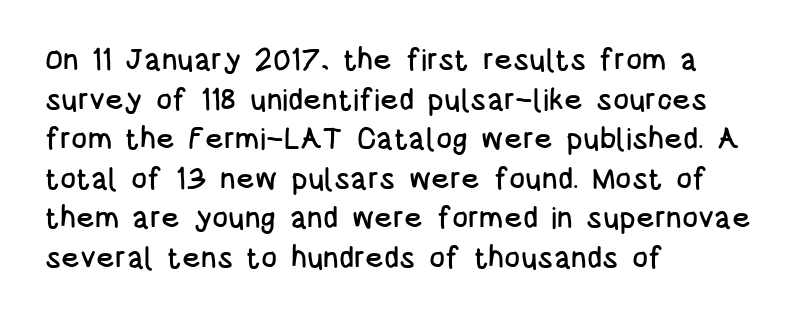
Q: Is the text italic (slanted)? A: No, it is upright.
Q: Is the typeface a serif or a sans-serif typeface? A: Sans-serif.
Q: Is the text underlined? A: No.
Q: How is the paragraph aligned? A: Left-aligned.
Q: Is the spacing between letters normal or unusually wide? A: Normal.
Q: Is the spacing between lines tight, normal or loose? A: Normal.
Q: Width (condensed, normal, or wide)? A: Condensed.
Q: Stroke contrast? A: Low.
Q: x-height? A: Large.
Q: Monospaced? A: No.
